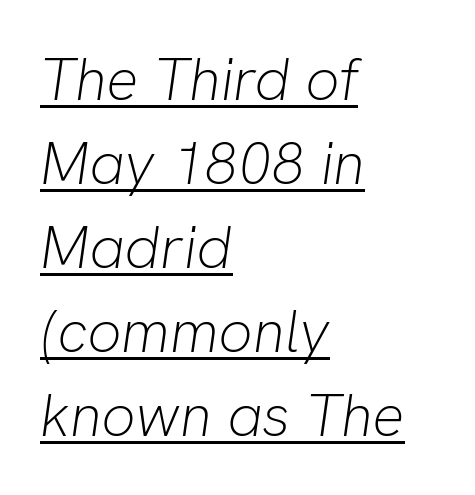
The image shows 60 px light type, italic (leaning right); set left-aligned, normal line spacing (1.4x), normal letter spacing, underlined; low stroke contrast and a medium x-height.
